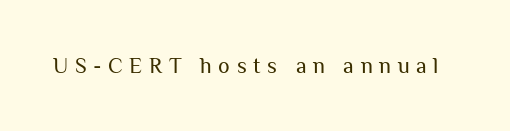
Loose tracking; the words dissolve into strings of separated letters. The font sits on the lighter half of the weight spectrum, regular included. The string is rendered with underlining switched off. Posture: vertical.
